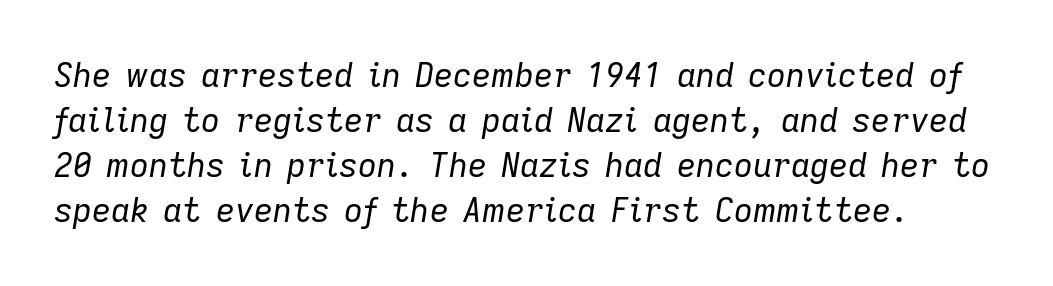
Each letter keeps its own natural width here, so spacing adapts to shape. The strokes carry an ordinary text weight at most. How are the letters spaced? Ordinarily, with no added tracking. Successive baselines arrive at the customary interval. Any mark beneath the type? The region is blank. Style check: oblique.
